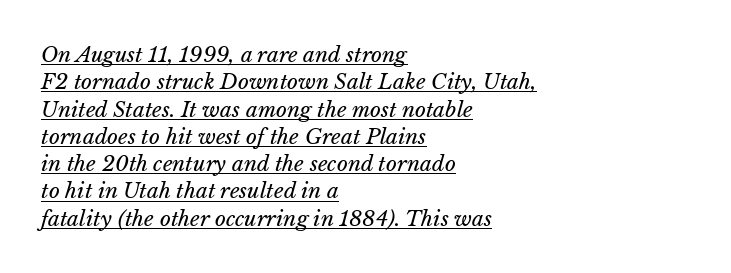
Quick note: underline on. This is not heavy type; no bold has been used. These lines were composed using italics. All the whitespace from short lines collects on the right. The rows are spaced the way most documents space them. Compared with typical body copy, the letter spacing here is the same.
